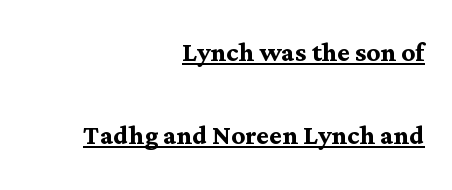
Stroke terminals: seriffed. These lines were composed using upright roman letters. The line-height multiplier appears high, well above default. Reading down the block, your eye finds every line finishing at a fixed right position. Words appear dense and cohesive because spacing is normal. A typesetter would call this proportional, since set widths differ per character.
